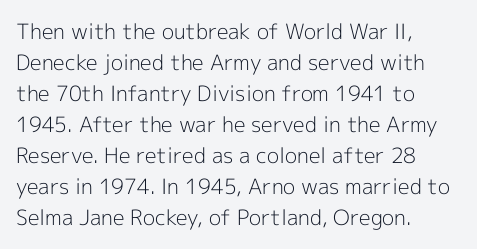
{"italic": "no", "bold": "no", "underline": "no", "align": "left", "line_spacing": "normal", "line_spacing_ratio": 1.48, "letter_spacing": "normal", "letter_spacing_em": 0.0, "glyph_px": 21}
